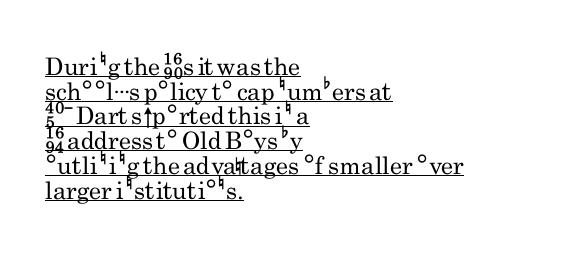
The type is set solid horizontally, with unmodified tracking. The font's upright variant was chosen for this text. These lines huddle together more closely than default settings would place them. Every row of glyphs begins at an identical x-position on the left. The font is comparable to plain body text, perhaps lighter. These characters rest on top of a visible drawn line.
